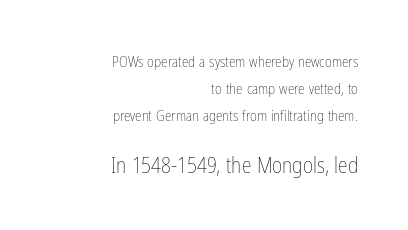
{"italic": "no", "bold": "no", "underline": "no", "align": "right", "line_spacing_ratio": 1.8, "letter_spacing": "normal", "letter_spacing_em": 0.0, "larger_block": "second", "size_ratio": 1.47, "glyph_px": 22}
